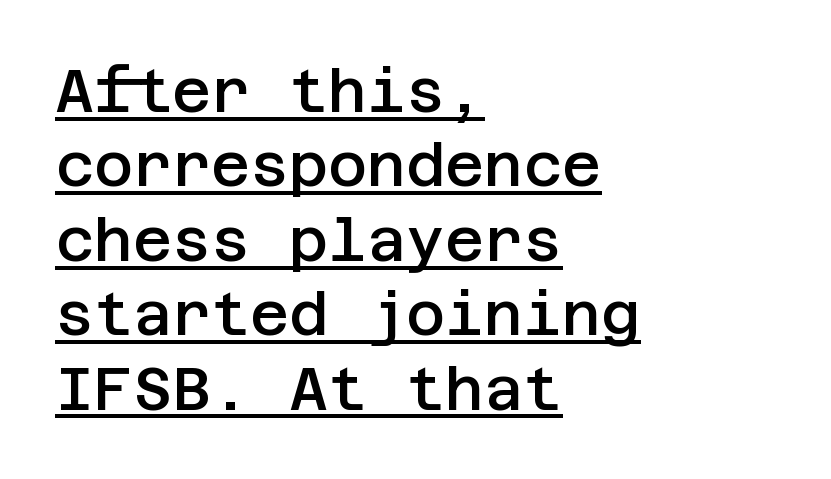
{"serif": "no", "italic": "no", "bold": "semi", "weight": "semibold", "width": "normal", "stroke_contrast": "low", "x_height": "large", "underline": "yes", "align": "left", "line_spacing_ratio": 1.24, "letter_spacing": "normal", "letter_spacing_em": 0.0, "glyph_px": 60}
